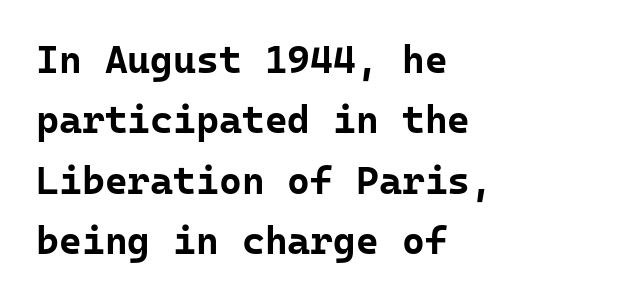
Q: Is the text bold? A: Yes.
Q: Is the text italic (slanted)? A: No, it is upright.
Q: Is the typeface a serif or a sans-serif typeface? A: Sans-serif.
Q: Is the text underlined? A: No.
Q: How is the paragraph aligned? A: Left-aligned.
Q: Is the spacing between letters normal or unusually wide? A: Normal.
Q: Is the spacing between lines tight, normal or loose? A: Normal.
Q: Width (condensed, normal, or wide)? A: Normal.
Q: Stroke contrast? A: Low.
Q: x-height? A: Medium.
Q: Monospaced? A: Yes.
